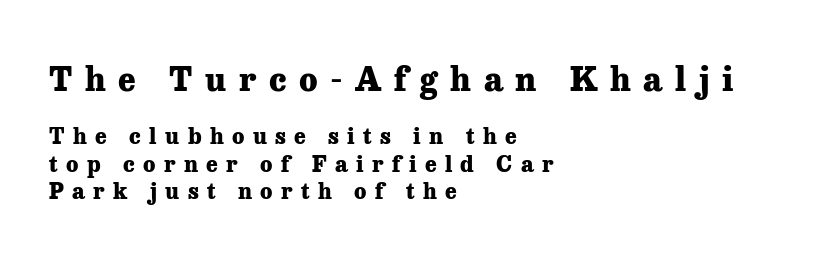
The image shows 33 px heavy serif type, upright; set left-aligned, line spacing 1.24x, unusually wide letter spacing (+0.38 em), not underlined; the first (top) block is 1.5x larger; low stroke contrast and a medium x-height.
